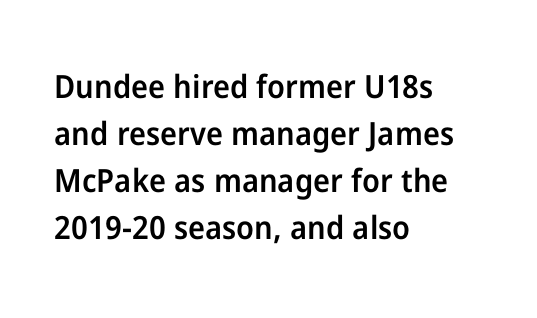
Q: Is the text bold? A: Semi-bold.
Q: Is the text italic (slanted)? A: No, it is upright.
Q: Is the typeface a serif or a sans-serif typeface? A: Sans-serif.
Q: Is the text underlined? A: No.
Q: How is the paragraph aligned? A: Left-aligned.
Q: Is the spacing between letters normal or unusually wide? A: Normal.
Q: Is the spacing between lines tight, normal or loose? A: Normal.
Q: Width (condensed, normal, or wide)? A: Normal.
Q: Stroke contrast? A: Low.
Q: x-height? A: Medium.
Q: Monospaced? A: No.
